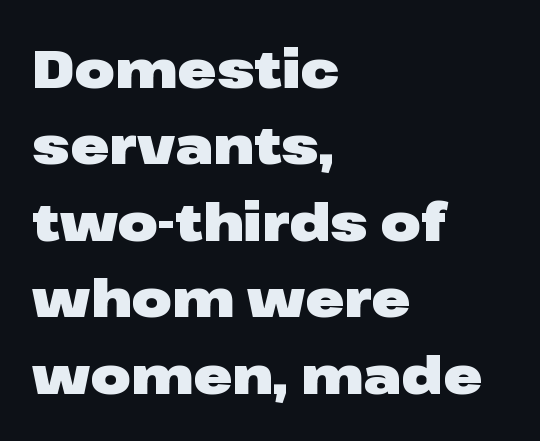
The image shows 52 px heavy, wide sans-serif type, upright; set left-aligned, normal line spacing (1.47x), normal letter spacing, not underlined; low stroke contrast and a medium x-height.
